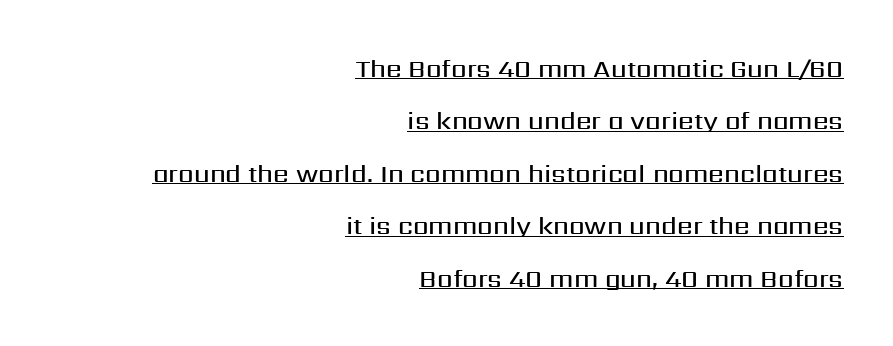
{"italic": "no", "bold": "semi", "underline": "yes", "align": "right", "line_spacing": "loose", "line_spacing_ratio": 2.1, "letter_spacing": "normal", "letter_spacing_em": 0.0, "glyph_px": 25}
